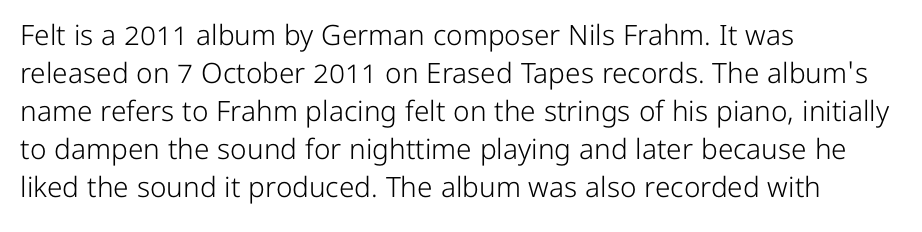
Q: Is the text bold? A: No.
Q: Is the text italic (slanted)? A: No, it is upright.
Q: Is the typeface a serif or a sans-serif typeface? A: Sans-serif.
Q: Is the text underlined? A: No.
Q: How is the paragraph aligned? A: Left-aligned.
Q: Is the spacing between letters normal or unusually wide? A: Normal.
Q: Is the spacing between lines tight, normal or loose? A: Normal.
Q: Width (condensed, normal, or wide)? A: Normal.
Q: Stroke contrast? A: Low.
Q: x-height? A: Medium.
Q: Monospaced? A: No.
